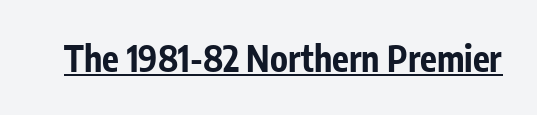
Q: Is the text bold? A: Yes.
Q: Is the text italic (slanted)? A: No, it is upright.
Q: Is the typeface a serif or a sans-serif typeface? A: Sans-serif.
Q: Is the text underlined? A: Yes.
Q: Is the spacing between letters normal or unusually wide? A: Normal.
Q: Width (condensed, normal, or wide)? A: Condensed.
Q: Stroke contrast? A: Low.
Q: x-height? A: Medium.
Q: Monospaced? A: No.
